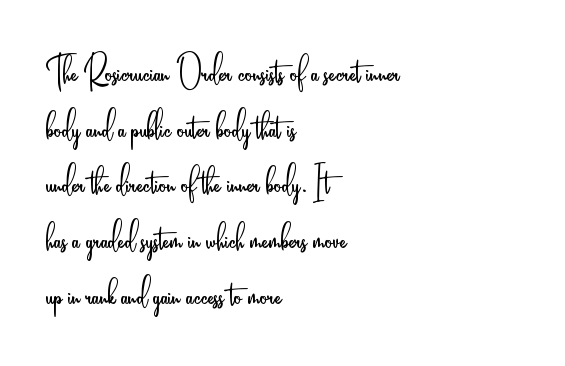
Letterform terminals end flat and unadorned throughout the passage. Spacing between characters is what you'd get straight out of the box. Plain, unruled lines of type. The text block is weighted toward the left margin, trailing off unevenly rightward.
